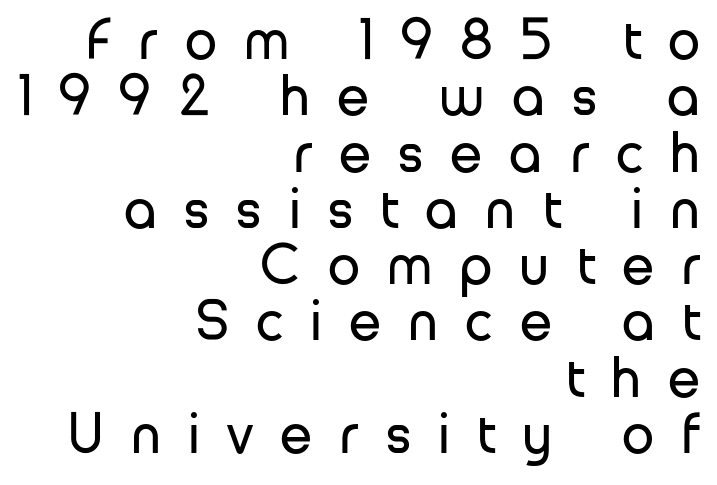
{"serif": "no", "italic": "no", "bold": "no", "weight": "regular", "width": "normal", "stroke_contrast": "low", "x_height": "medium", "monospaced": "no", "underline": "no", "align": "right", "line_spacing": "tight", "line_spacing_ratio": 0.97, "letter_spacing": "wide", "letter_spacing_em": 0.47, "glyph_px": 58}
